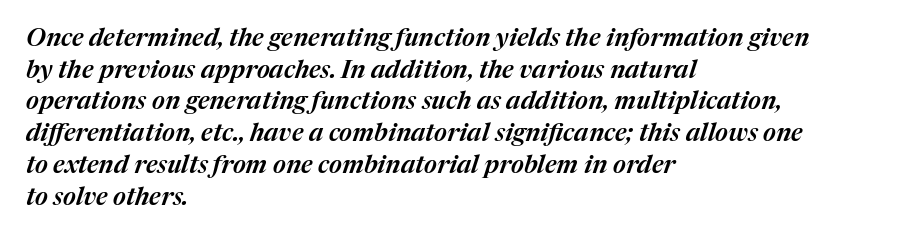
The image shows 25 px text type, italic (leaning right); set left-aligned, normal line spacing (1.27x), normal letter spacing, not underlined.
